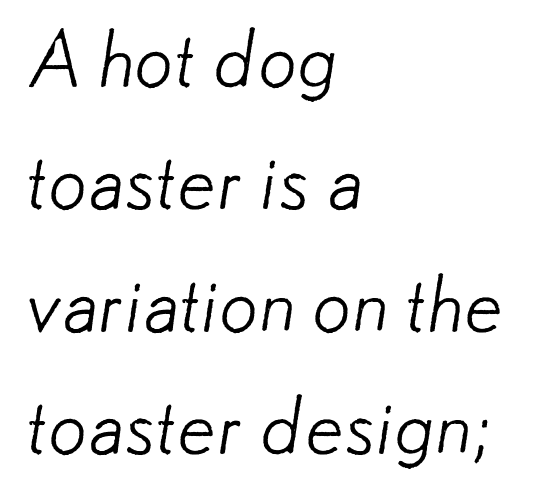
Type without underlining. The rendering uses a moderate line-height, typical for paragraphs. Do the characters align in a grid? No, the font is proportional. The paragraph has a hard left edge and a soft right edge. Observe the ordinary spacing: letters are neighbours, not strangers.
